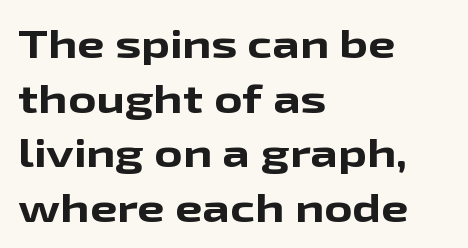
The image shows 39 px bold, wide sans-serif type, upright; set left-aligned, normal line spacing (1.4x), normal letter spacing, not underlined; low stroke contrast and a medium x-height.
